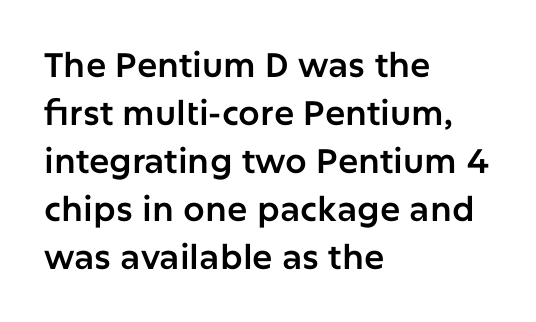
The image shows 34 px sans-serif type, upright; set left-aligned, normal line spacing (1.41x), normal letter spacing, not underlined; low stroke contrast and a medium x-height.
